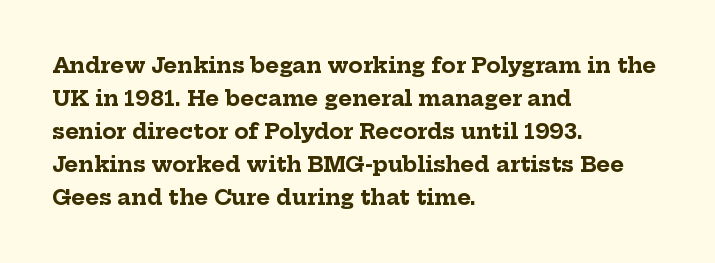
The image shows 21 px bold type, upright; set left-aligned, normal line spacing (1.57x), normal letter spacing, not underlined.
